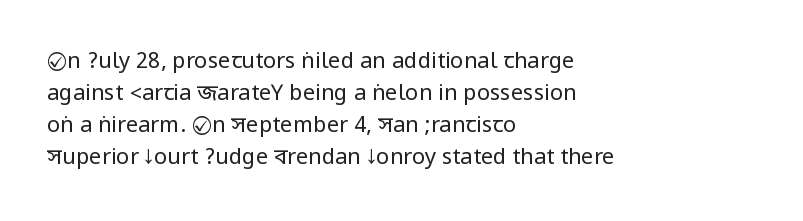
The image shows 22 px text type, upright; set left-aligned, normal line spacing (1.46x), normal letter spacing, not underlined.
